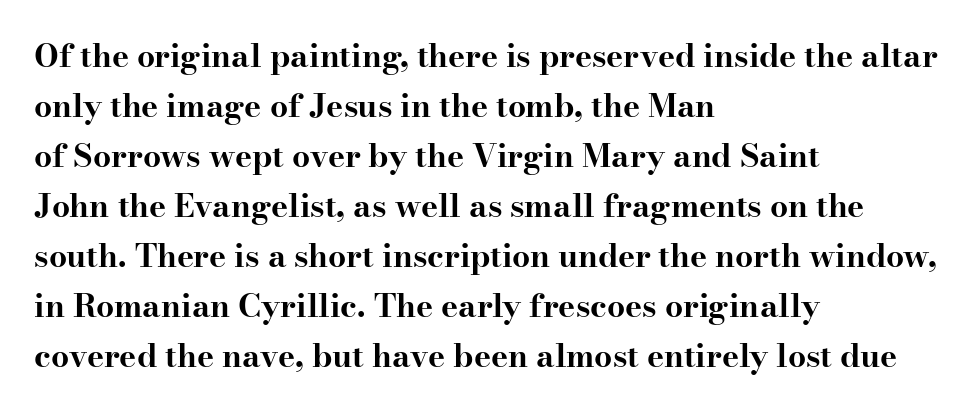
Q: Is the text bold? A: Yes.
Q: Is the text italic (slanted)? A: No, it is upright.
Q: Is the typeface a serif or a sans-serif typeface? A: Serif.
Q: Is the text underlined? A: No.
Q: How is the paragraph aligned? A: Left-aligned.
Q: Is the spacing between letters normal or unusually wide? A: Normal.
Q: Is the spacing between lines tight, normal or loose? A: Normal.
Q: Width (condensed, normal, or wide)? A: Wide.
Q: Stroke contrast? A: High.
Q: x-height? A: Small.
Q: Monospaced? A: No.
